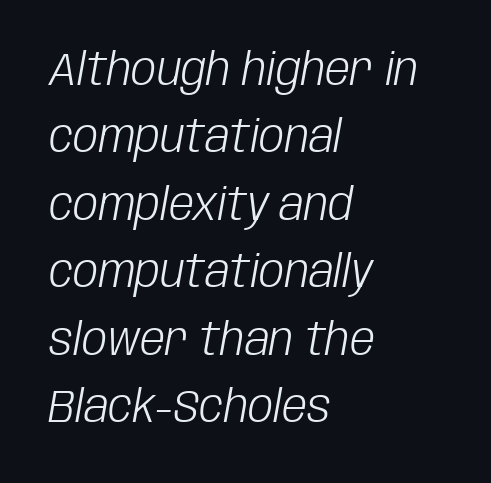
The paragraph shown leans on its left margin. There is no visible air inserted between adjacent glyphs. The letterforms sit at book weight or below. Clear beneath every line of the passage.
